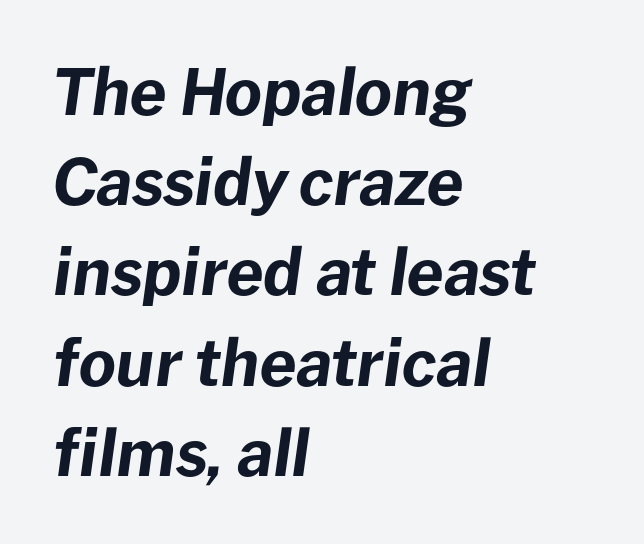
{"italic": "yes", "lean": "right", "slant_degrees": 8, "bold": "yes", "weight": "bold", "width": "normal", "stroke_contrast": "low", "x_height": "medium", "monospaced": "no", "underline": "no", "align": "left", "line_spacing": "normal", "line_spacing_ratio": 1.41, "letter_spacing": "normal", "letter_spacing_em": 0.0, "glyph_px": 64}
